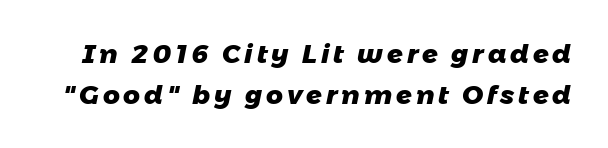
The image shows 26 px bold type; set normal line spacing (1.56x), not underlined.
